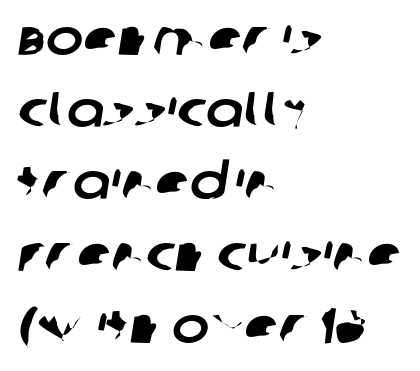
Do the characters align in a grid? No, the font is proportional. These lines stack with their left ends in a neat column. Typographically, this falls in the sans-serif category. A typesetter would call this zero additional tracking. Only glyphs here, with clear space below each row. Baseline-to-baseline distance is the conventional proportion of letter height.
